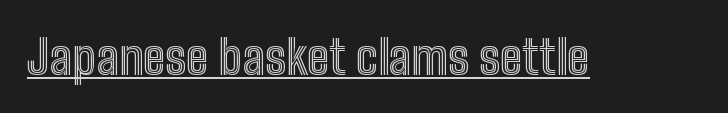
{"italic": "no", "width": "condensed", "x_height": "medium", "monospaced": "no", "underline": "yes", "letter_spacing": "normal", "letter_spacing_em": 0.0, "glyph_px": 48}
